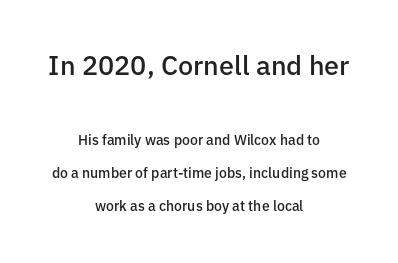
Q: Is the text bold? A: Semi-bold.
Q: Is the text italic (slanted)? A: No, it is upright.
Q: Is the text underlined? A: No.
Q: How is the paragraph aligned? A: Centered.
Q: Is the spacing between letters normal or unusually wide? A: Normal.
Q: Is the spacing between lines tight, normal or loose? A: Loose.
Q: Which block of text is set in a larger size, the first (top) or the second (bottom)? A: The first (top) one.
